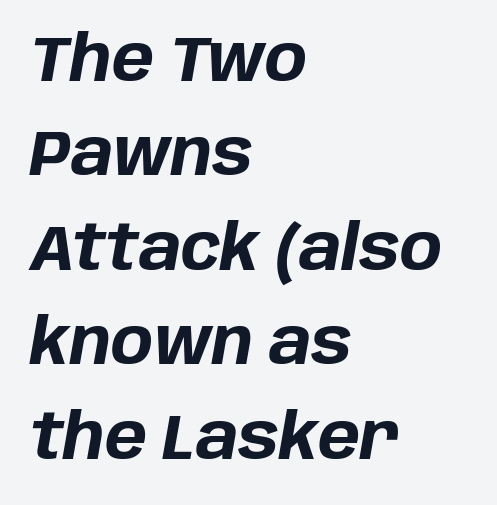
The image shows 63 px bold type, italic (leaning right); set left-aligned, normal line spacing (1.5x), normal letter spacing, not underlined; low stroke contrast and a large x-height.
